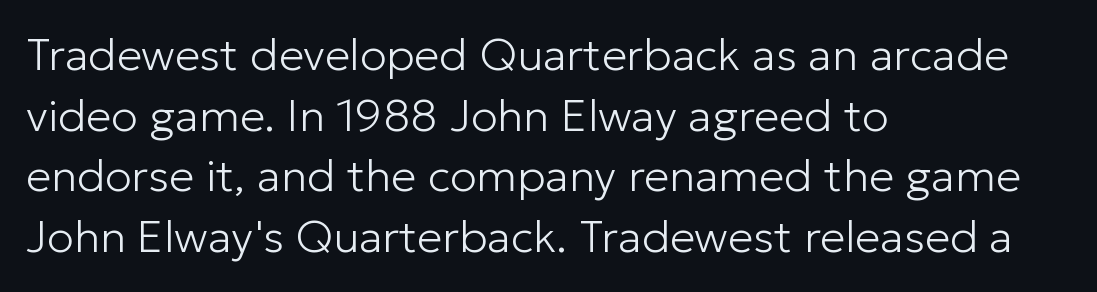
The image shows 45 px light sans-serif type, upright; set left-aligned, normal line spacing (1.35x), normal letter spacing, not underlined; low stroke contrast and a medium x-height.
